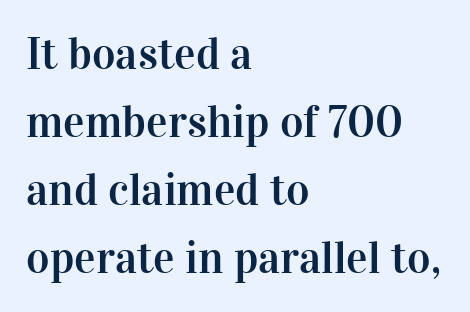
Q: Is the text italic (slanted)? A: No, it is upright.
Q: Is the typeface a serif or a sans-serif typeface? A: Serif.
Q: Is the text underlined? A: No.
Q: How is the paragraph aligned? A: Left-aligned.
Q: Is the spacing between letters normal or unusually wide? A: Normal.
Q: Is the spacing between lines tight, normal or loose? A: Normal.
Q: Width (condensed, normal, or wide)? A: Normal.
Q: Stroke contrast? A: High.
Q: x-height? A: Medium.
Q: Monospaced? A: No.
